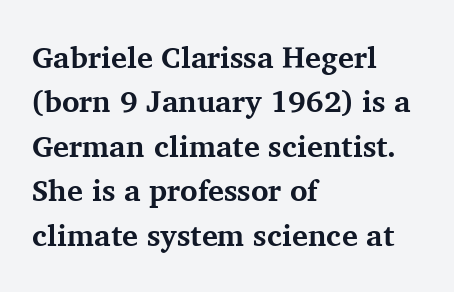
{"serif": "yes", "italic": "no", "bold": "yes", "weight": "bold", "width": "normal", "stroke_contrast": "medium", "x_height": "medium", "monospaced": "no", "underline": "no", "align": "left", "line_spacing": "normal", "line_spacing_ratio": 1.48, "letter_spacing": "normal", "letter_spacing_em": 0.0, "glyph_px": 30}
